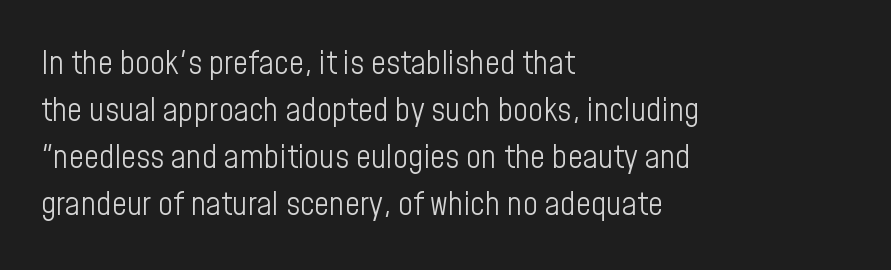
Q: Is the text bold? A: No.
Q: Is the text italic (slanted)? A: No, it is upright.
Q: Is the typeface a serif or a sans-serif typeface? A: Sans-serif.
Q: Is the text underlined? A: No.
Q: How is the paragraph aligned? A: Left-aligned.
Q: Is the spacing between letters normal or unusually wide? A: Normal.
Q: Is the spacing between lines tight, normal or loose? A: Normal.
Q: Width (condensed, normal, or wide)? A: Condensed.
Q: Stroke contrast? A: Low.
Q: x-height? A: Medium.
Q: Monospaced? A: No.
